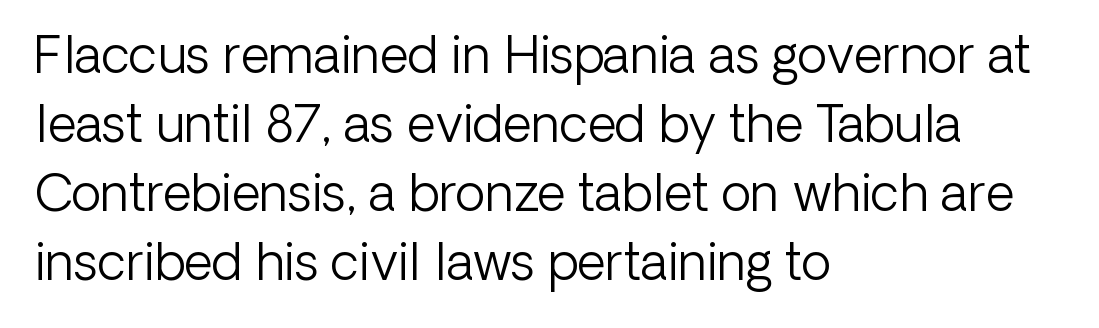
Line beginnings align vertically; line endings do not. Upright lettering throughout. Successive baselines arrive at the customary interval. This sample uses plain, unmodified letter spacing.
